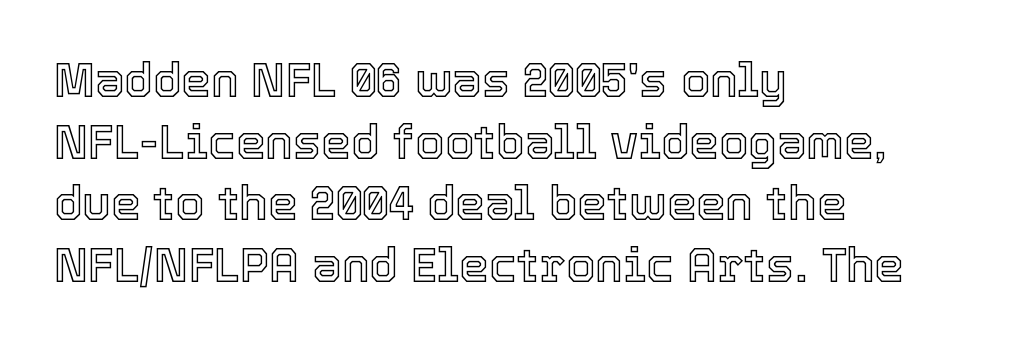
The image shows 47 px text type, upright; set left-aligned, normal line spacing (1.31x), normal letter spacing, not underlined; a medium x-height.
